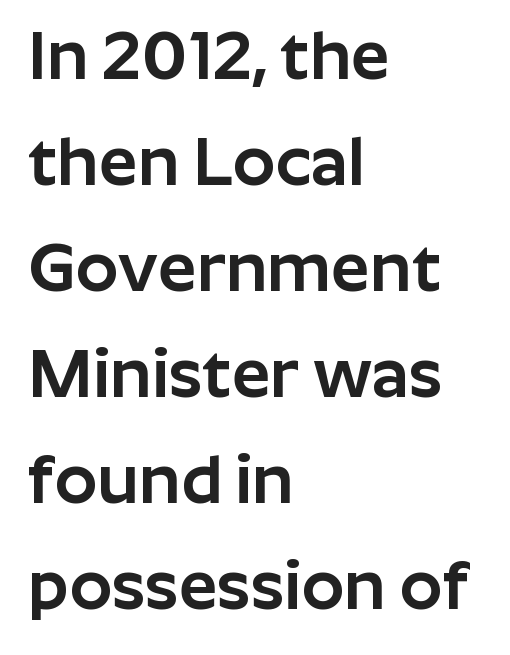
The image shows 68 px sans-serif type, upright; set left-aligned, normal line spacing (1.56x), normal letter spacing, not underlined; low stroke contrast and a medium x-height.
